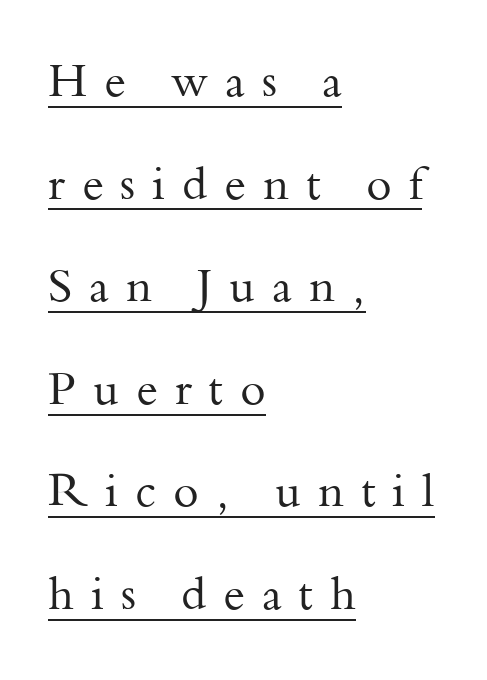
{"serif": "yes", "italic": "no", "bold": "no", "weight": "regular", "width": "normal", "stroke_contrast": "medium", "x_height": "small", "monospaced": "no", "underline": "yes", "align": "left", "line_spacing": "loose", "line_spacing_ratio": 2.23, "letter_spacing": "wide", "letter_spacing_em": 0.37, "glyph_px": 46}
